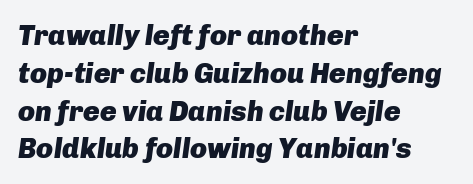
A typesetter would mark this as italic. The letters advance in unequal steps, a hallmark of proportional type. Caption: bold face, heavy strokes. How are the letters spaced? Ordinarily, with no added tracking. Every row of glyphs begins at an identical x-position on the left. Leading matches the norm, producing a regular column.
